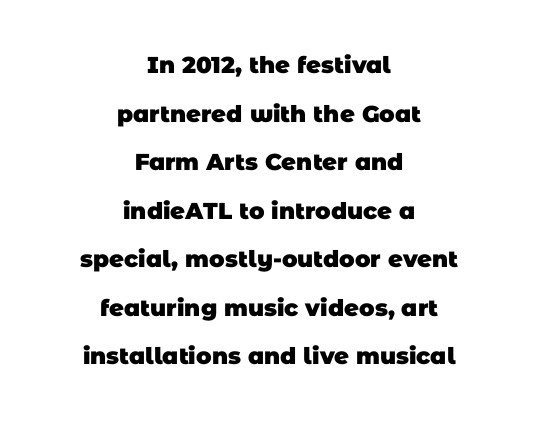
The image shows 23 px bold type; set centered, loose line spacing (2.11x), normal letter spacing, not underlined.
